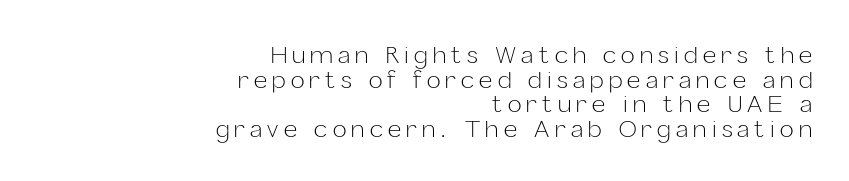
Q: Is the text bold? A: No.
Q: Is the text italic (slanted)? A: No, it is upright.
Q: Is the text underlined? A: No.
Q: How is the paragraph aligned? A: Right-aligned.
Q: Is the spacing between letters normal or unusually wide? A: Unusually wide.
Q: Is the spacing between lines tight, normal or loose? A: Tight.
